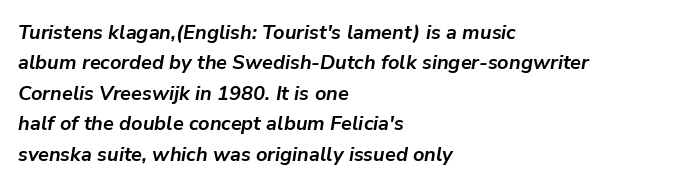
Q: Is the text bold? A: Yes.
Q: Is the text italic (slanted)? A: Yes, it leans right by about 9 degrees.
Q: Is the text underlined? A: No.
Q: How is the paragraph aligned? A: Left-aligned.
Q: Is the spacing between letters normal or unusually wide? A: Normal.
Q: Is the spacing between lines tight, normal or loose? A: Normal.
